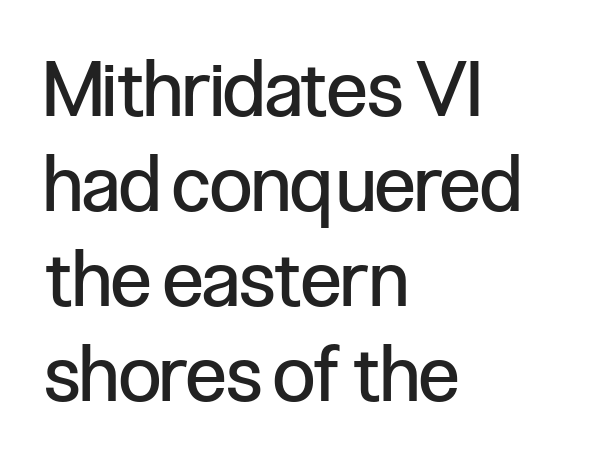
This sample has the flowing, uneven cadence of proportional lettering. No extra tracking has been applied to these lines. These lines were composed using upright roman letters. Nothing sits at the stroke ends, so this counts as sans-serif. The passage shown is not underscored anywhere. The block of text has a typical density, with ordinary space between rows.
